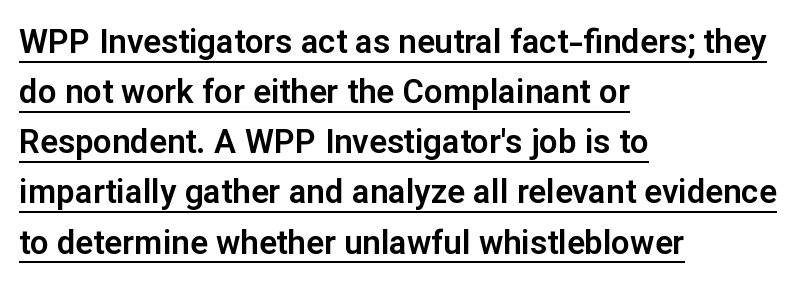
The space between consecutive lines is moderate. Observe the absence of serifs on each vertical stroke in this sample. Tracking value appears to be zero — textbook default spacing. The face used here is proportionally spaced, like ordinary book or web type.
